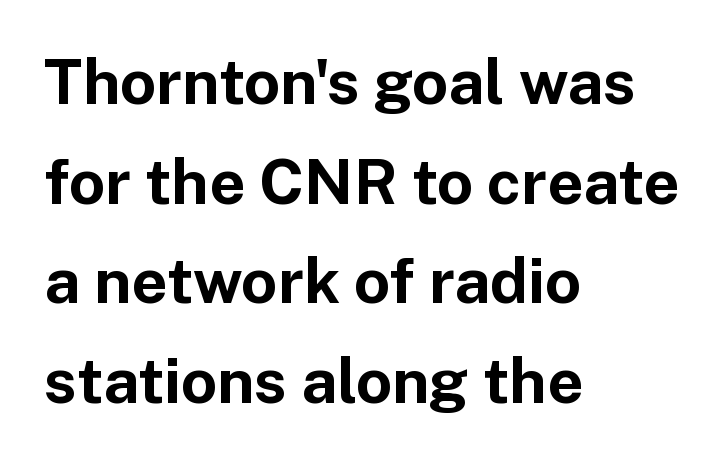
The image shows 63 px bold sans-serif type, upright; set left-aligned, normal line spacing (1.58x), normal letter spacing, not underlined; low stroke contrast and a medium x-height.
